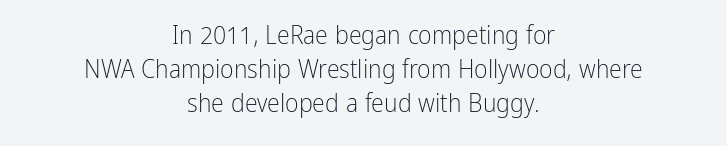
Q: Is the text bold? A: No.
Q: Is the text italic (slanted)? A: No, it is upright.
Q: Is the text underlined? A: No.
Q: How is the paragraph aligned? A: Centered.
Q: Is the spacing between letters normal or unusually wide? A: Normal.
Q: Is the spacing between lines tight, normal or loose? A: Normal.
